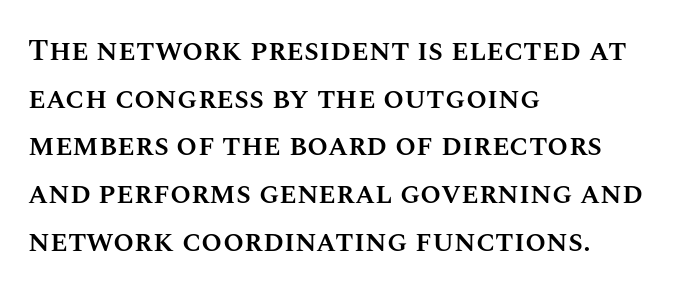
The image shows 30 px semibold type, upright; set left-aligned, normal line spacing (1.59x), normal letter spacing, not underlined; medium stroke contrast and a large x-height.
